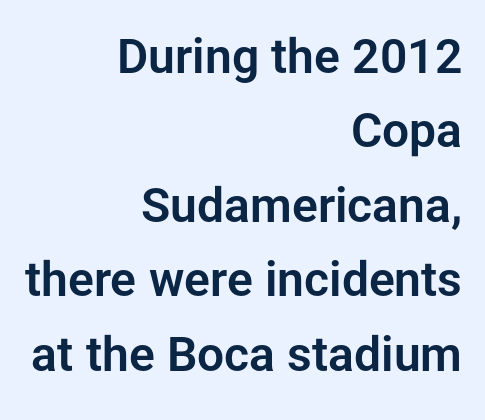
Regarding leading, the lines here are spaced in the standard way. Note the varied advance widths — an 'i' is clearly narrower than an 'm'. The typeface chosen for these lines omits serifs. The rendering keeps characters at their native spacing.
